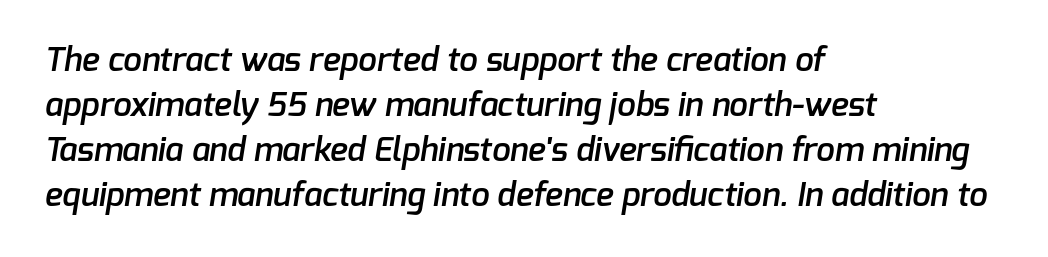
The image shows 33 px semibold sans-serif type; set left-aligned, normal line spacing (1.36x), normal letter spacing, not underlined; low stroke contrast and a medium x-height.
